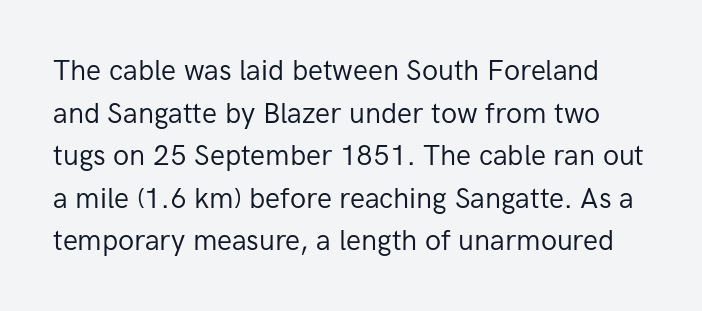
{"serif": "no", "italic": "no", "bold": "no", "weight": "regular", "width": "normal", "stroke_contrast": "low", "x_height": "medium", "monospaced": "no", "underline": "no", "line_spacing": "normal", "line_spacing_ratio": 1.52, "letter_spacing": "normal", "letter_spacing_em": 0.0, "glyph_px": 28}
